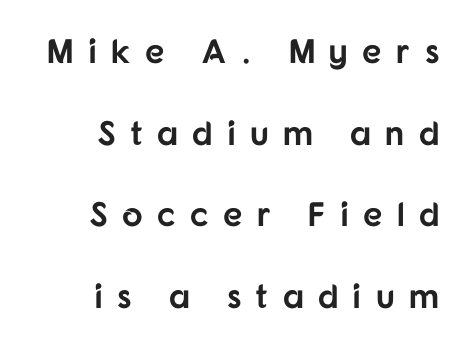
{"serif": "no", "italic": "no", "bold": "yes", "weight": "bold", "width": "normal", "stroke_contrast": "low", "x_height": "medium", "monospaced": "no", "underline": "no", "align": "right", "line_spacing": "loose", "line_spacing_ratio": 2.4, "letter_spacing": "wide", "letter_spacing_em": 0.42, "glyph_px": 34}
